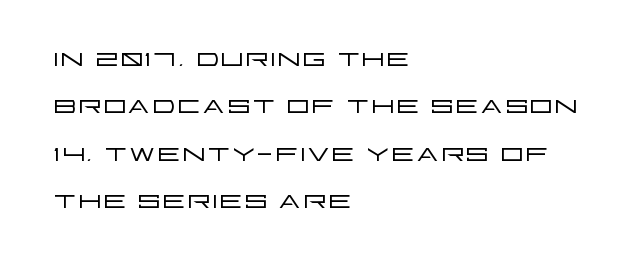
The image shows 37 px light, wide sans-serif type, upright; set left-aligned, normal line spacing (1.28x), normal letter spacing, not underlined; low stroke contrast and a large x-height.
